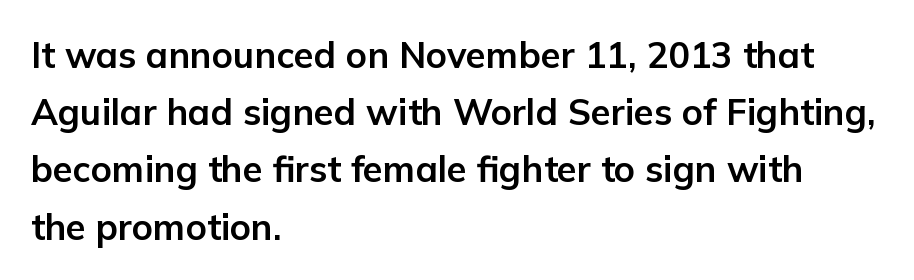
Q: Is the text bold? A: Yes.
Q: Is the text italic (slanted)? A: No, it is upright.
Q: Is the typeface a serif or a sans-serif typeface? A: Sans-serif.
Q: Is the text underlined? A: No.
Q: How is the paragraph aligned? A: Left-aligned.
Q: Is the spacing between letters normal or unusually wide? A: Normal.
Q: Is the spacing between lines tight, normal or loose? A: Normal.
Q: Width (condensed, normal, or wide)? A: Normal.
Q: Stroke contrast? A: Low.
Q: x-height? A: Medium.
Q: Monospaced? A: No.
